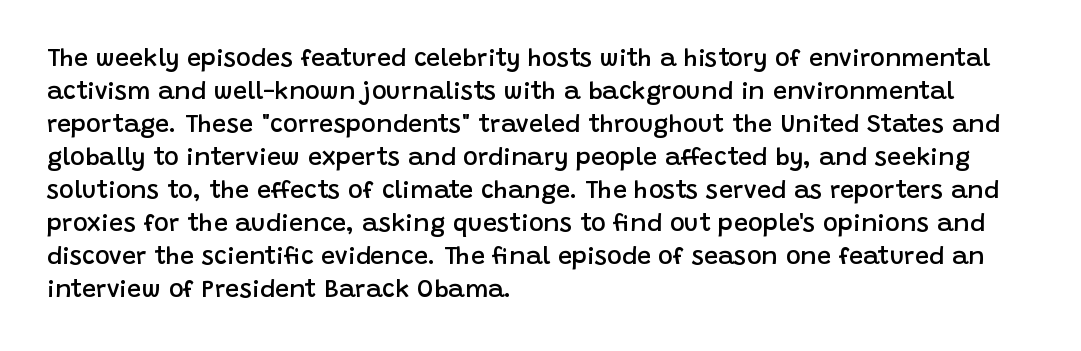
The image shows 25 px text type, upright; set left-aligned, normal line spacing (1.32x), normal letter spacing, not underlined.
